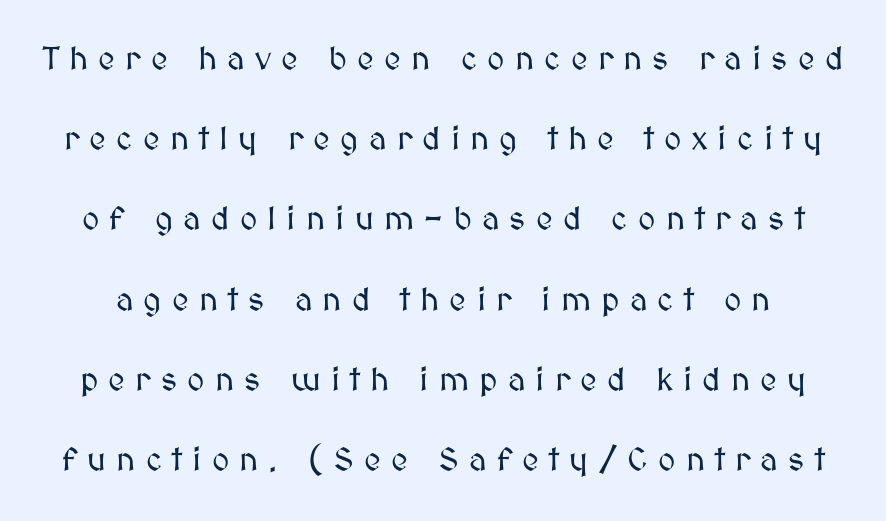
{"italic": "no", "width": "normal", "stroke_contrast": "medium", "x_height": "medium", "monospaced": "no", "underline": "no", "line_spacing": "loose", "line_spacing_ratio": 2.43, "letter_spacing": "wide", "letter_spacing_em": 0.31, "glyph_px": 33}
